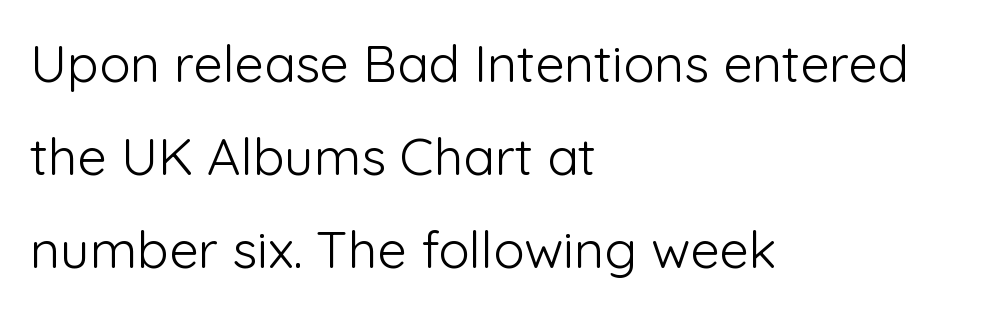
The image shows 52 px light sans-serif type, upright; set left-aligned, line spacing 1.79x, normal letter spacing, not underlined; low stroke contrast and a medium x-height.
